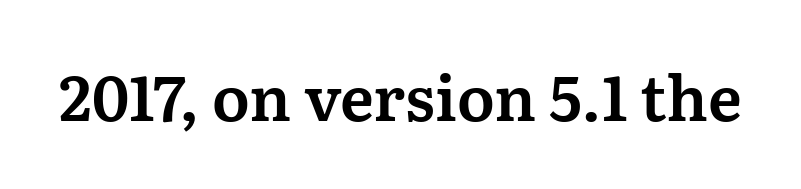
The image shows 62 px serif type, upright; set normal letter spacing, not underlined; medium stroke contrast and a medium x-height.
